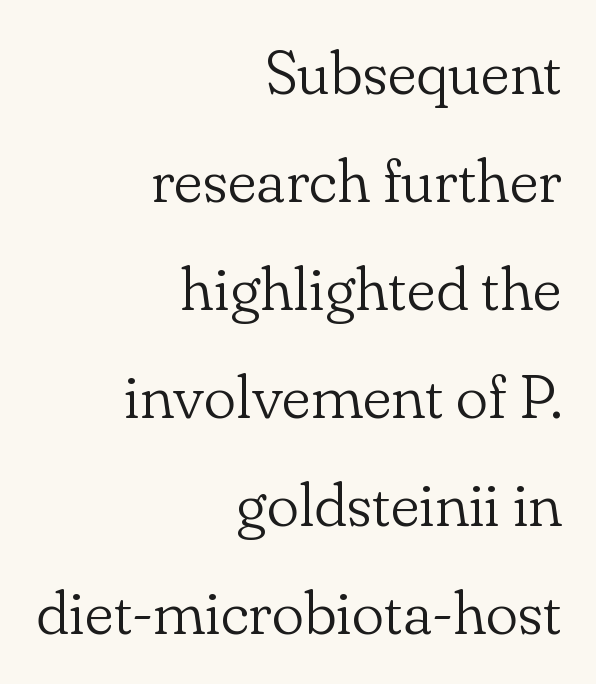
{"serif": "yes", "italic": "no", "bold": "no", "weight": "light", "width": "normal", "stroke_contrast": "low", "x_height": "small", "monospaced": "no", "underline": "no", "align": "right", "line_spacing_ratio": 1.77, "letter_spacing": "normal", "letter_spacing_em": 0.0, "glyph_px": 61}
